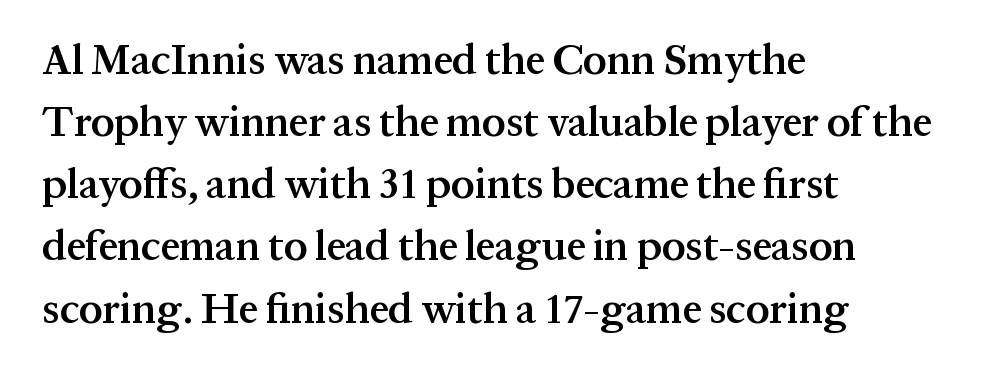
The image shows 42 px semibold serif type, upright; set left-aligned, normal line spacing (1.48x), normal letter spacing, not underlined; medium stroke contrast and a medium x-height.
